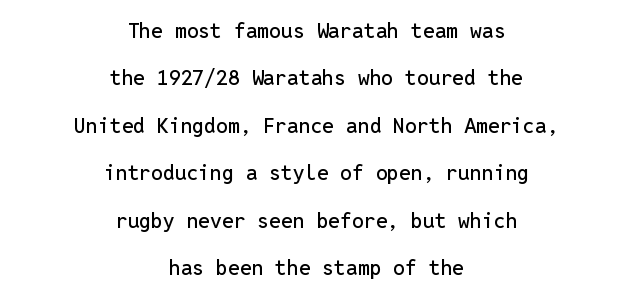
{"italic": "no", "underline": "no", "align": "center", "line_spacing": "loose", "line_spacing_ratio": 2.26, "letter_spacing": "normal", "letter_spacing_em": 0.0, "glyph_px": 21}
